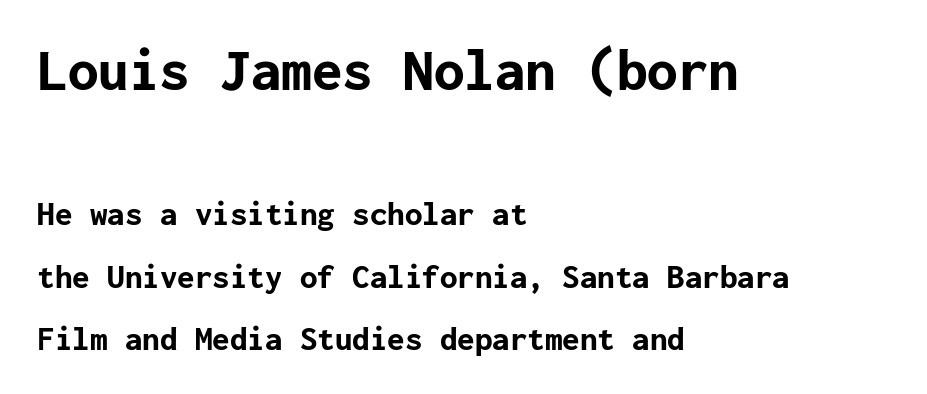
The image shows 61 px bold sans-serif type, upright; set left-aligned, line spacing 1.78x, normal letter spacing, not underlined; the first (top) block is 1.74x larger; low stroke contrast and a medium x-height.
